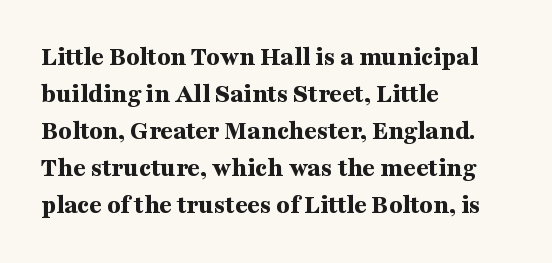
Every character sits straight up, as roman type does. Words appear dense and cohesive because spacing is normal. On the weight axis this lands at bold, roughly 700. In terms of leading, this rendering sits right in the middle.
